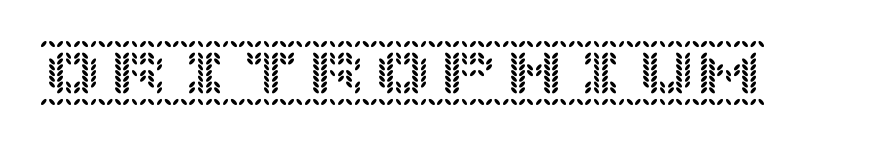
{"italic": "no", "width": "normal", "x_height": "large", "underline": "no", "letter_spacing": "normal", "letter_spacing_em": 0.0, "glyph_px": 66}
